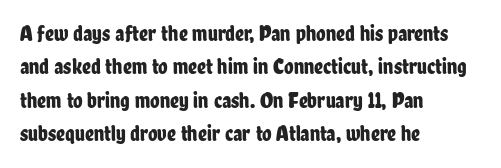
Q: Is the text italic (slanted)? A: No, it is upright.
Q: Is the text underlined? A: No.
Q: How is the paragraph aligned? A: Left-aligned.
Q: Is the spacing between letters normal or unusually wide? A: Normal.
Q: Is the spacing between lines tight, normal or loose? A: Normal.
